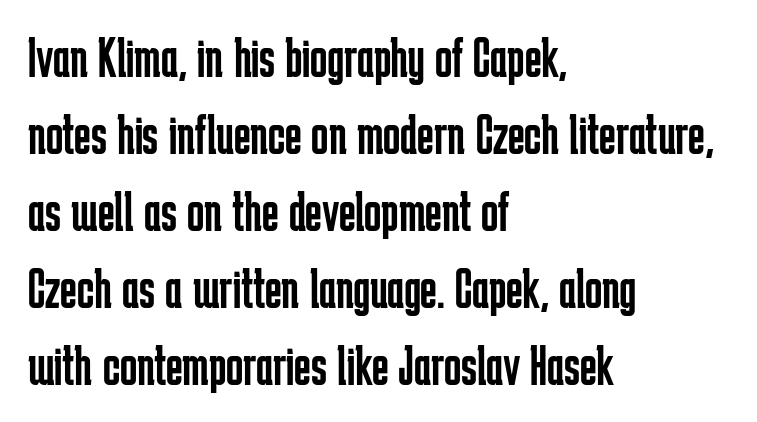
{"serif": "no", "italic": "no", "bold": "no", "weight": "regular", "width": "condensed", "stroke_contrast": "low", "x_height": "medium", "monospaced": "no", "underline": "no", "align": "left", "line_spacing": "normal", "line_spacing_ratio": 1.35, "letter_spacing": "normal", "letter_spacing_em": 0.0, "glyph_px": 57}
